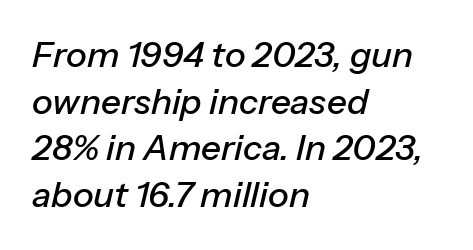
{"italic": "yes", "lean": "right", "slant_degrees": 13, "width": "normal", "stroke_contrast": "low", "x_height": "medium", "monospaced": "no", "underline": "no", "align": "left", "line_spacing": "normal", "line_spacing_ratio": 1.33, "letter_spacing": "normal", "letter_spacing_em": 0.0, "glyph_px": 35}
